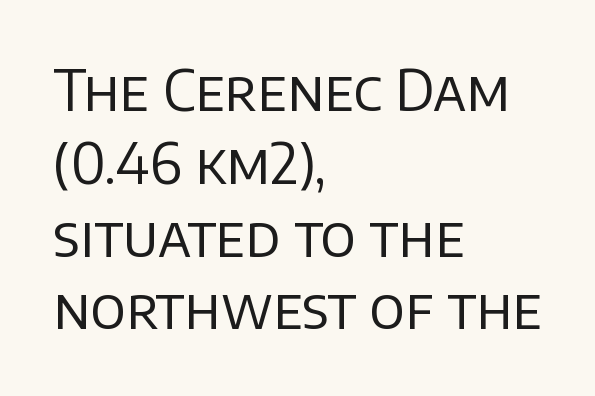
Stroke terminals: plain, sans-serif. A quiet, ordinary-to-light weight characterises the typeface. Anything drawn beneath the words? Only blank space. The face used here is proportionally spaced, like ordinary book or web type. There is no visible air inserted between adjacent glyphs.
